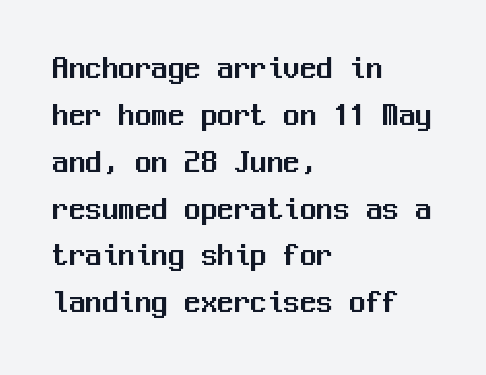
{"serif": "no", "italic": "no", "width": "normal", "stroke_contrast": "medium", "x_height": "medium", "monospaced": "yes", "underline": "no", "align": "left", "line_spacing": "normal", "line_spacing_ratio": 1.42, "letter_spacing": "normal", "letter_spacing_em": 0.0, "glyph_px": 33}
